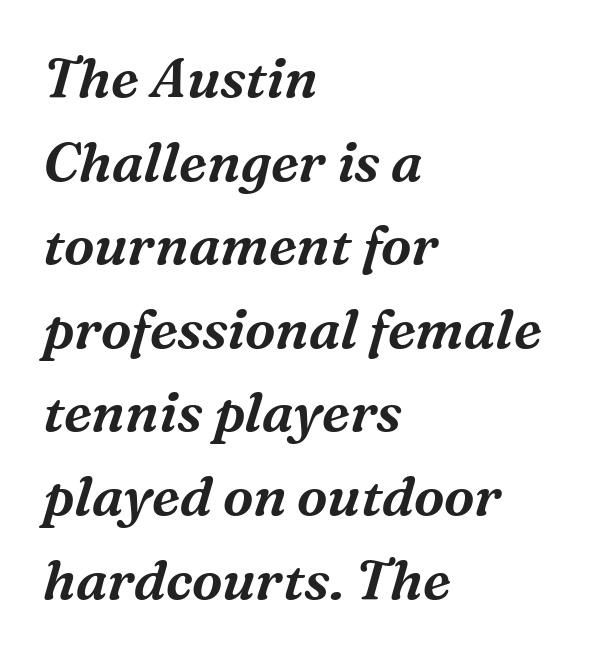
{"serif": "yes", "italic": "yes", "lean": "right", "slant_degrees": 16, "width": "normal", "stroke_contrast": "medium", "x_height": "medium", "monospaced": "no", "underline": "no", "align": "left", "line_spacing": "normal", "line_spacing_ratio": 1.52, "letter_spacing": "normal", "letter_spacing_em": 0.0, "glyph_px": 55}
